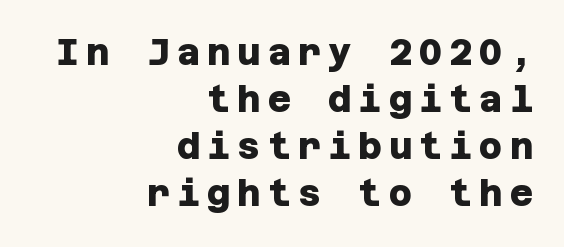
{"serif": "no", "bold": "yes", "weight": "heavy", "width": "normal", "stroke_contrast": "low", "x_height": "large", "underline": "no", "align": "right", "line_spacing": "normal", "line_spacing_ratio": 1.31, "glyph_px": 36}
